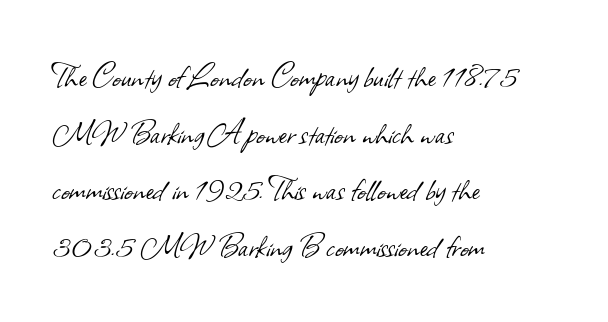
The image shows 37 px light sans-serif type; set left-aligned, normal line spacing (1.53x), normal letter spacing, not underlined; low stroke contrast and a small x-height.
